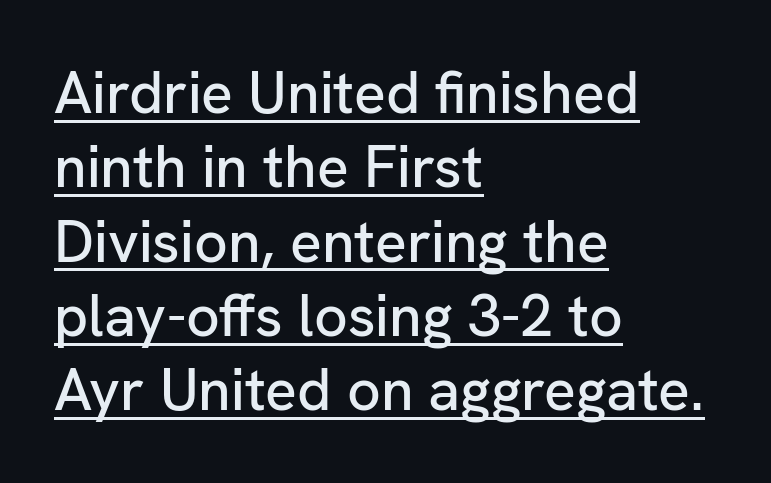
Q: Is the text italic (slanted)? A: No, it is upright.
Q: Is the typeface a serif or a sans-serif typeface? A: Sans-serif.
Q: Is the text underlined? A: Yes.
Q: How is the paragraph aligned? A: Left-aligned.
Q: Is the spacing between letters normal or unusually wide? A: Normal.
Q: Is the spacing between lines tight, normal or loose? A: Normal.
Q: Width (condensed, normal, or wide)? A: Normal.
Q: Stroke contrast? A: Low.
Q: x-height? A: Medium.
Q: Monospaced? A: No.
